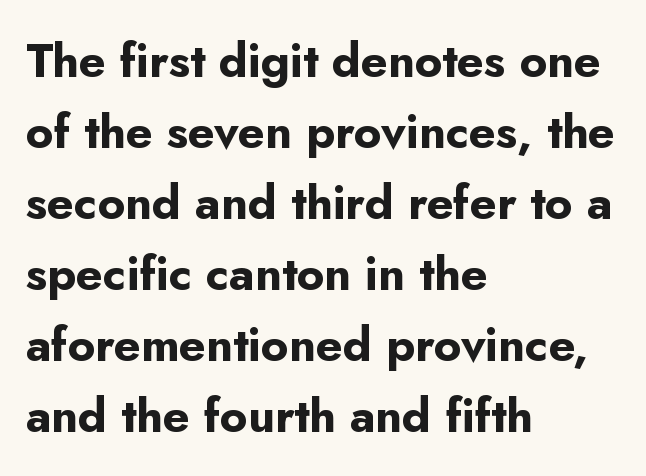
Q: Is the text bold? A: Yes.
Q: Is the text italic (slanted)? A: No, it is upright.
Q: Is the typeface a serif or a sans-serif typeface? A: Sans-serif.
Q: Is the text underlined? A: No.
Q: How is the paragraph aligned? A: Left-aligned.
Q: Is the spacing between letters normal or unusually wide? A: Normal.
Q: Is the spacing between lines tight, normal or loose? A: Normal.
Q: Width (condensed, normal, or wide)? A: Normal.
Q: Stroke contrast? A: Low.
Q: x-height? A: Small.
Q: Monospaced? A: No.
